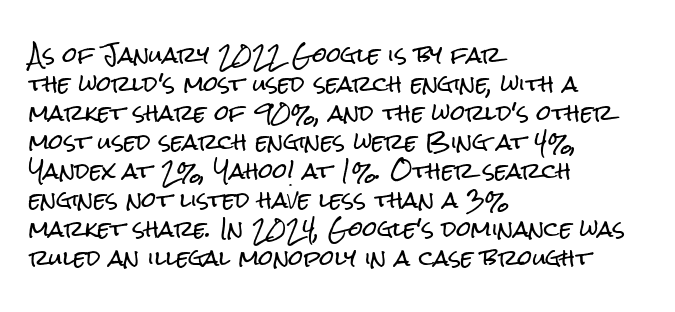
{"italic": "no", "underline": "no", "align": "left", "line_spacing": "normal", "line_spacing_ratio": 1.38, "letter_spacing": "normal", "letter_spacing_em": 0.0, "glyph_px": 21}
